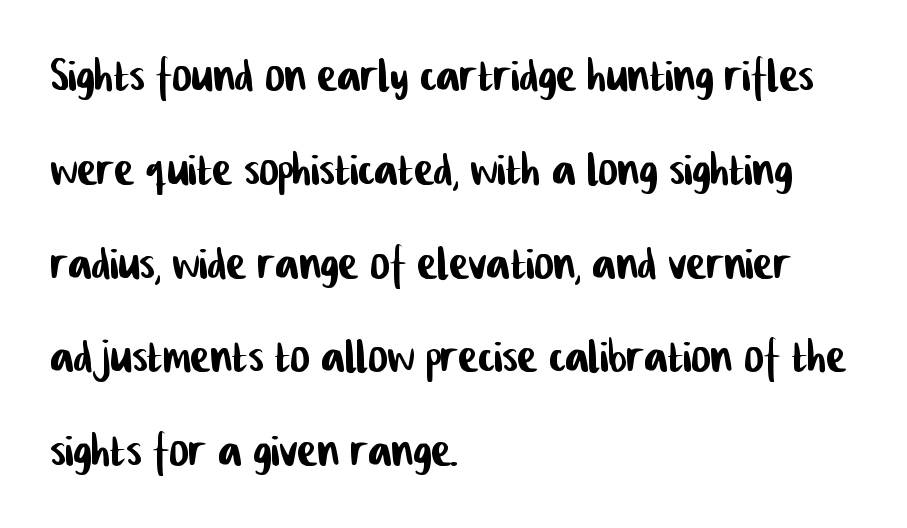
Q: Is the typeface a serif or a sans-serif typeface? A: Sans-serif.
Q: Is the text underlined? A: No.
Q: How is the paragraph aligned? A: Left-aligned.
Q: Is the spacing between letters normal or unusually wide? A: Normal.
Q: Is the spacing between lines tight, normal or loose? A: Normal.
Q: Width (condensed, normal, or wide)? A: Condensed.
Q: Stroke contrast? A: Low.
Q: x-height? A: Medium.
Q: Monospaced? A: No.
